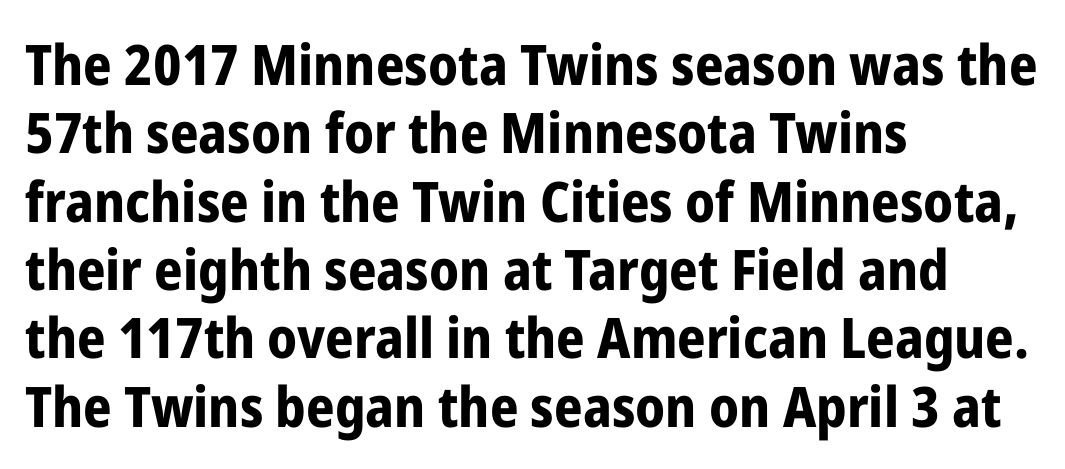
{"serif": "no", "italic": "no", "bold": "yes", "weight": "bold", "width": "condensed", "stroke_contrast": "low", "x_height": "medium", "monospaced": "no", "underline": "no", "align": "left", "line_spacing_ratio": 1.22, "letter_spacing": "normal", "letter_spacing_em": 0.0, "glyph_px": 56}
